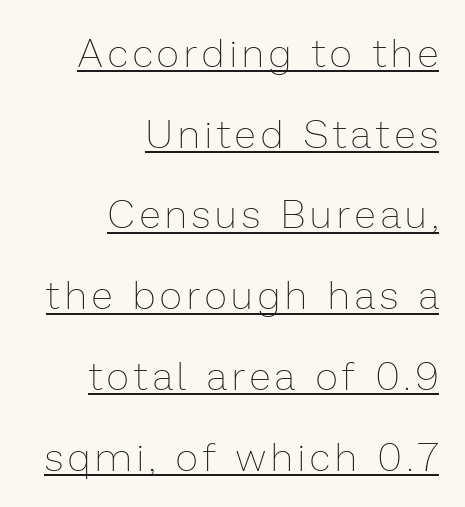
The image shows 39 px thin type, upright; set right-aligned, loose line spacing (2.07x), underlined; low stroke contrast and a medium x-height.
